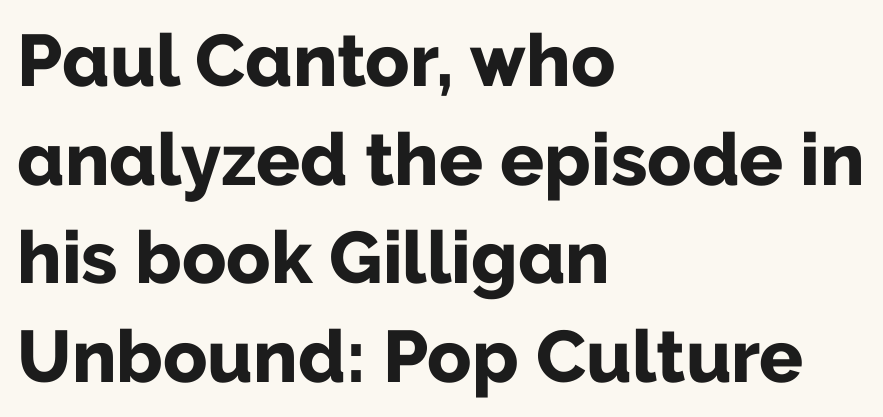
Q: Is the text bold? A: Yes.
Q: Is the text italic (slanted)? A: No, it is upright.
Q: Is the typeface a serif or a sans-serif typeface? A: Sans-serif.
Q: Is the text underlined? A: No.
Q: How is the paragraph aligned? A: Left-aligned.
Q: Is the spacing between letters normal or unusually wide? A: Normal.
Q: Is the spacing between lines tight, normal or loose? A: Normal.
Q: Width (condensed, normal, or wide)? A: Normal.
Q: Stroke contrast? A: Low.
Q: x-height? A: Medium.
Q: Monospaced? A: No.
